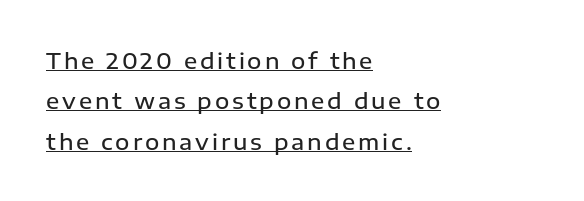
Q: Is the text bold? A: Semi-bold.
Q: Is the text italic (slanted)? A: No, it is upright.
Q: Is the text underlined? A: Yes.
Q: How is the paragraph aligned? A: Left-aligned.
